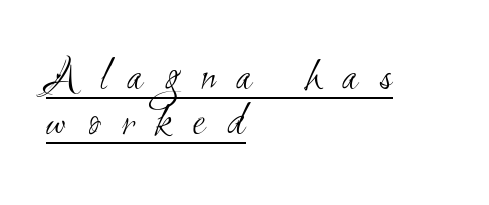
These lines are rendered in a variable-pitch font. Ink coverage per letter is moderate at most. The face used here is rendered with a markedly widened letterfit. Compared with typical paragraphs, the rows here are closer together. The typesetter chose a ragged-right arrangement here.
